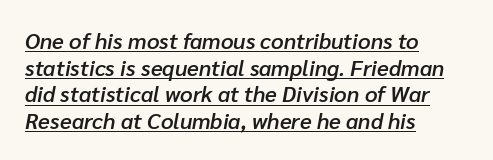
The image shows 22 px text type, italic (leaning right); set left-aligned, line spacing 1.21x, normal letter spacing, underlined.
